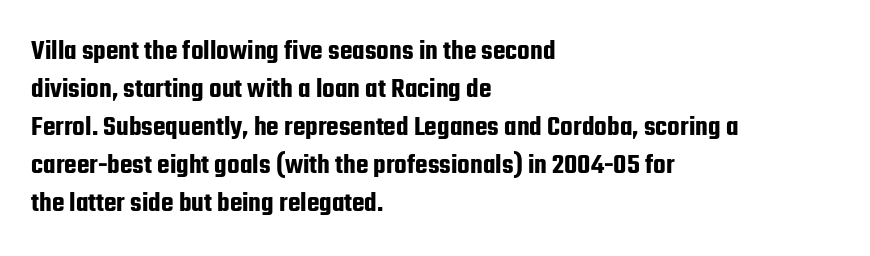
These lines keep a tight, regular rhythm from letter to letter. The rendering shows plain stroke endings on the letterforms — a sans-serif design. Posture: upright roman. Underlining? Definitely not there. These lines are rendered in a variable-pitch font. The lines sit at an ordinary, default distance from one another.
